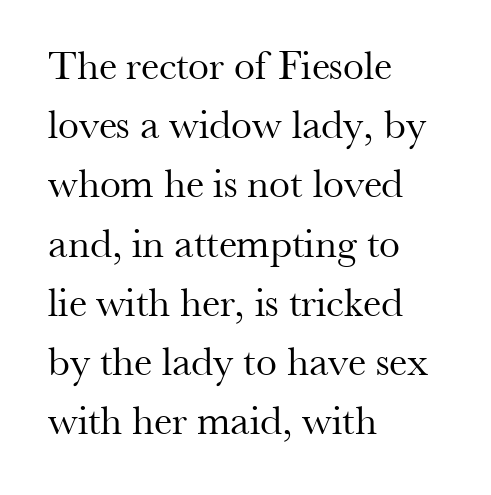
The image shows 42 px regular-weight serif type, upright; set left-aligned, normal line spacing (1.41x), normal letter spacing, not underlined; medium stroke contrast and a small x-height.
